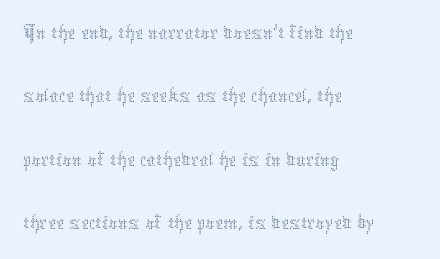
Q: Is the text bold? A: No.
Q: Is the text italic (slanted)? A: No, it is upright.
Q: Is the text underlined? A: No.
Q: How is the paragraph aligned? A: Left-aligned.
Q: Is the spacing between letters normal or unusually wide? A: Normal.
Q: Is the spacing between lines tight, normal or loose? A: Normal.
Q: Width (condensed, normal, or wide)? A: Normal.
Q: Stroke contrast? A: Medium.
Q: x-height? A: Medium.
Q: Monospaced? A: No.
